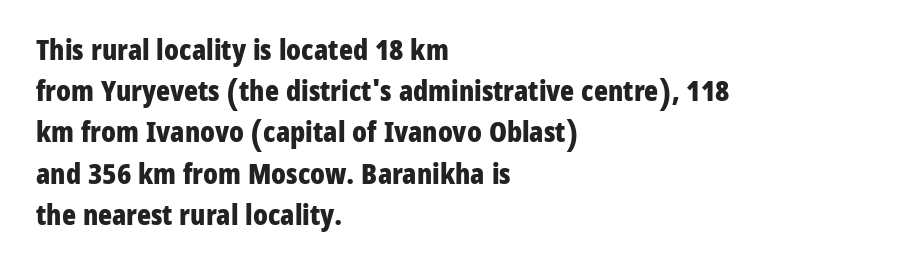
Is this a fixed-width face? No — the glyphs have proportional, varying widths. Stroke thickness is high; the sample reads as a true bold. The zone under the glyphs is completely vacant. The letters sit at their default tracking, neither squeezed nor spread. Quick note: interline space is typical.
